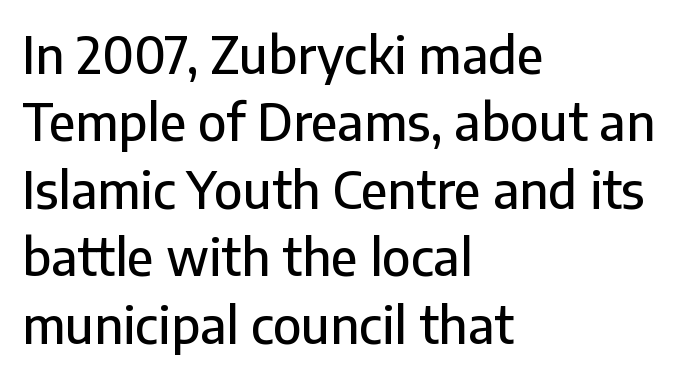
This sample is left-justified, so line endings fall wherever the words run out. Glance below the letters and you will spot only blank space. Is this a fixed-width face? No — the glyphs have proportional, varying widths. The block of text has a typical density, with ordinary space between rows.
